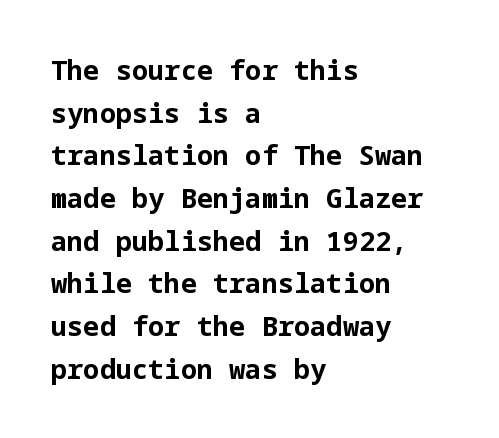
The image shows 27 px bold type, upright; set left-aligned, normal line spacing (1.58x), normal letter spacing, not underlined.
